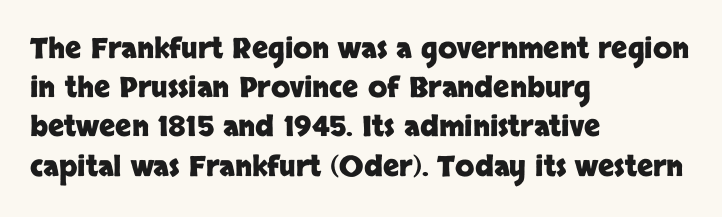
{"serif": "no", "italic": "no", "bold": "yes", "weight": "heavy", "width": "normal", "stroke_contrast": "low", "x_height": "large", "monospaced": "no", "underline": "no", "align": "left", "line_spacing": "normal", "line_spacing_ratio": 1.4, "letter_spacing": "normal", "letter_spacing_em": 0.0, "glyph_px": 28}
